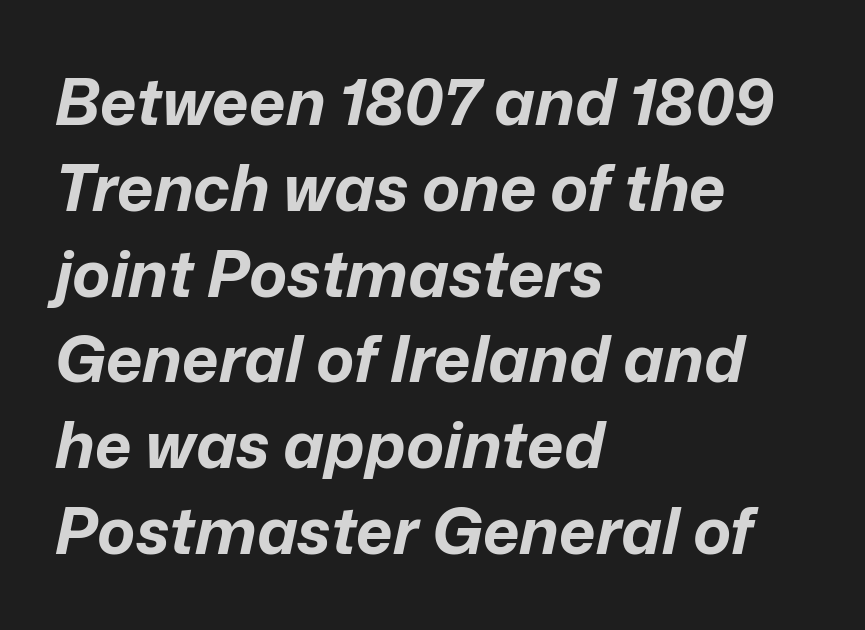
You can tell it's italic because the verticals aren't actually vertical. Note the varied advance widths — an 'i' is clearly narrower than an 'm'. The compositor pushed each line to the left boundary. The passage shown is not underscored anywhere. The letters sit at their default tracking, neither squeezed nor spread. Regarding leading, the lines here are spaced in the standard way.
